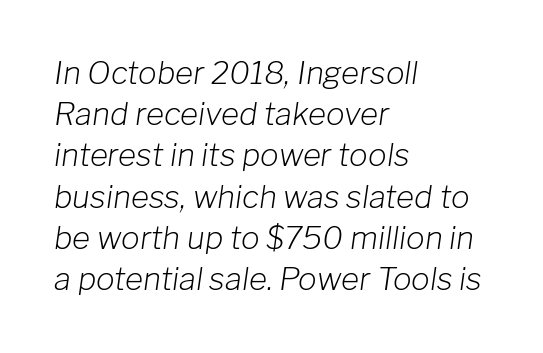
The image shows 31 px light type, italic (leaning right); set left-aligned, normal line spacing (1.33x), normal letter spacing, not underlined; low stroke contrast and a medium x-height.
